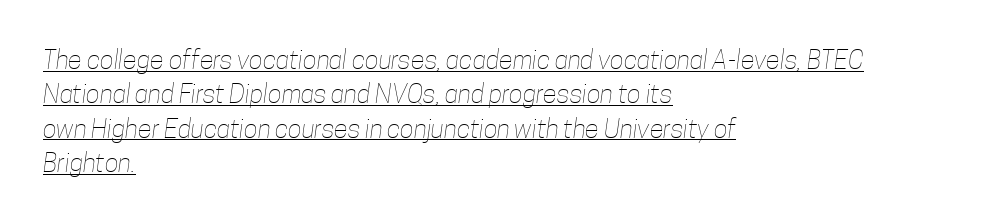
{"bold": "no", "underline": "yes", "align": "left", "line_spacing": "normal", "line_spacing_ratio": 1.32, "letter_spacing": "normal", "letter_spacing_em": 0.0, "glyph_px": 26}
